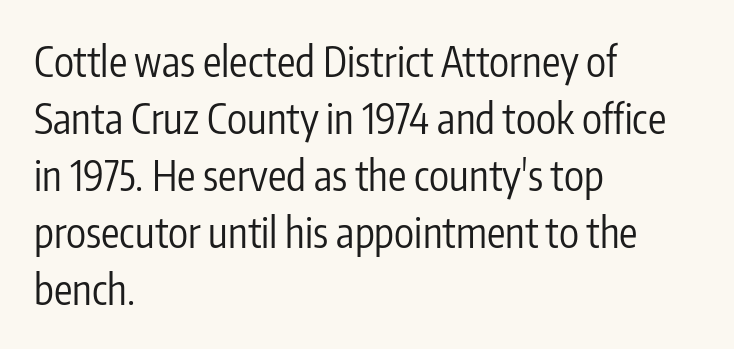
The paragraph has a hard left edge and a soft right edge. The face used here is rendered with its standard letterfit. No feet cap the strokes, marking this as sans-serif type. Vertical spacing — default.
